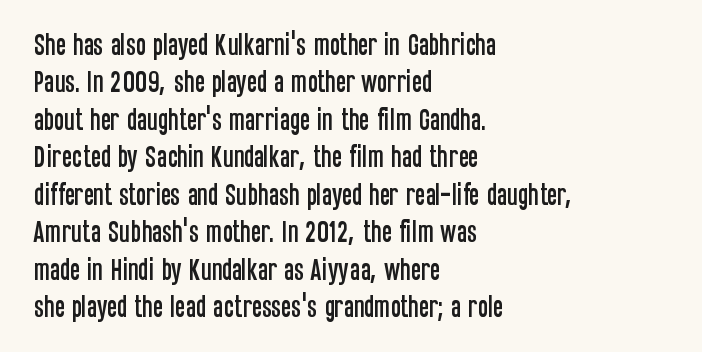
The image shows 24 px text type, upright; set left-aligned, normal line spacing (1.56x), normal letter spacing, not underlined.
